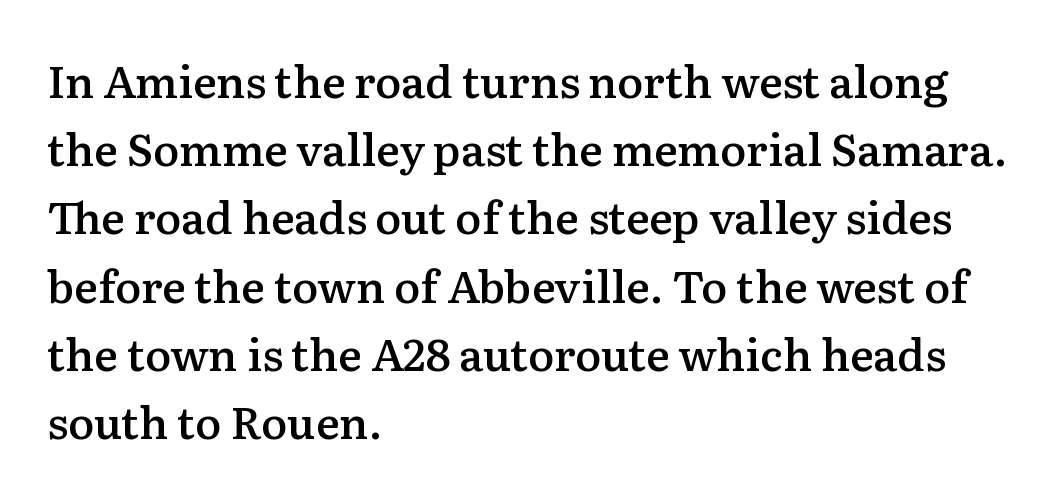
Vertical strokes here are truly vertical. The words here are not underlined. Here the designer chose a conventional face with non-uniform glyph widths. The rendering uses a moderate line-height, typical for paragraphs. The letters sit at their default tracking, neither squeezed nor spread. A somewhat darkened texture: the type is semibold rather than bold.
